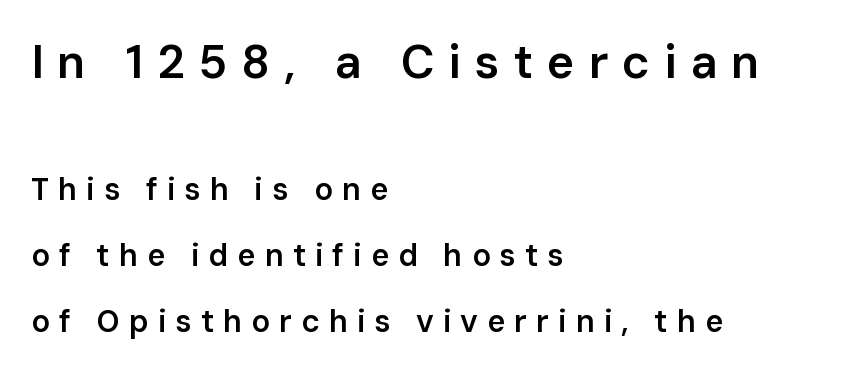
The letterforms stand isolated, each surrounded by extra space. You could not count columns in this text — the font is proportionally spaced. Baseline-to-baseline distance is far greater than the letter height. Observe the absence of serifs on each vertical stroke in this sample. The passage shown is semibold, sitting just below true bold.
